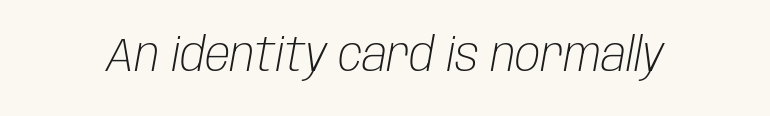
Q: Is the text bold? A: No.
Q: Is the text italic (slanted)? A: Yes, it leans right by about 10 degrees.
Q: Is the text underlined? A: No.
Q: Is the spacing between letters normal or unusually wide? A: Normal.
Q: Width (condensed, normal, or wide)? A: Condensed.
Q: Stroke contrast? A: Low.
Q: x-height? A: Large.
Q: Monospaced? A: No.
